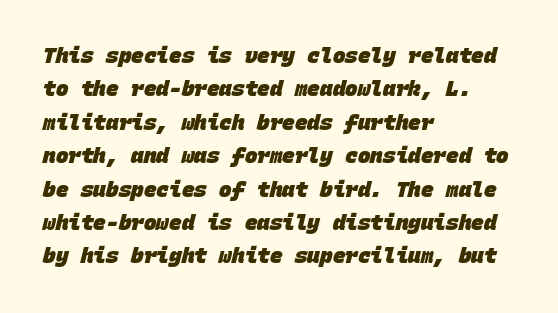
{"bold": "yes", "underline": "no", "align": "left", "line_spacing": "normal", "line_spacing_ratio": 1.59, "letter_spacing": "normal", "letter_spacing_em": 0.0, "glyph_px": 21}
